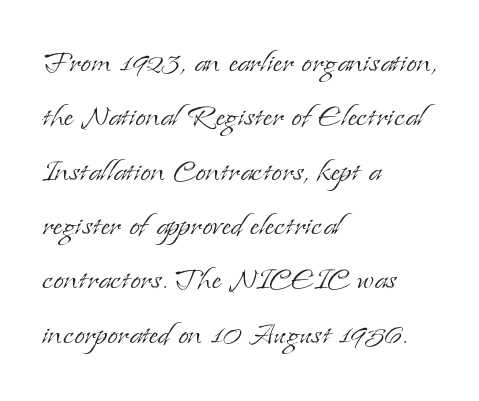
The image shows 38 px light serif type; set left-aligned, normal line spacing (1.43x), normal letter spacing, not underlined; low stroke contrast and a small x-height.
